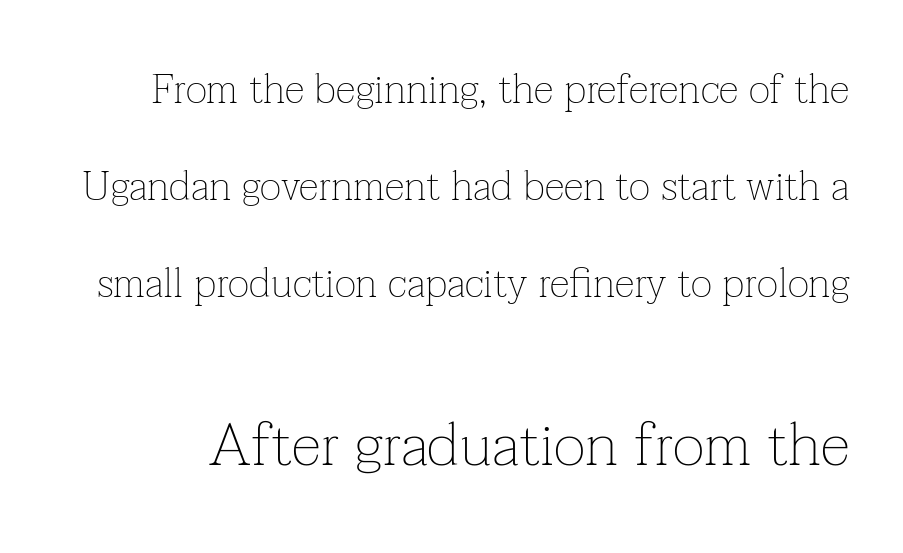
{"serif": "yes", "italic": "no", "bold": "no", "weight": "thin", "width": "normal", "stroke_contrast": "low", "x_height": "medium", "monospaced": "no", "underline": "no", "line_spacing": "loose", "line_spacing_ratio": 2.36, "letter_spacing": "normal", "letter_spacing_em": 0.0, "larger_block": "second", "size_ratio": 1.49, "glyph_px": 61}
